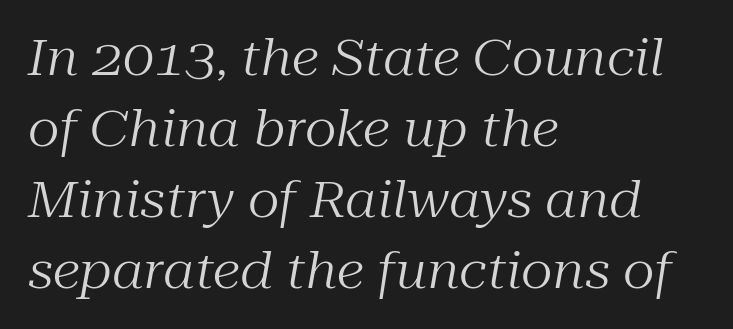
Q: Is the text bold? A: No.
Q: Is the text italic (slanted)? A: Yes, it leans right by about 10 degrees.
Q: Is the typeface a serif or a sans-serif typeface? A: Serif.
Q: Is the text underlined? A: No.
Q: How is the paragraph aligned? A: Left-aligned.
Q: Is the spacing between letters normal or unusually wide? A: Normal.
Q: Is the spacing between lines tight, normal or loose? A: Normal.
Q: Width (condensed, normal, or wide)? A: Normal.
Q: Stroke contrast? A: Medium.
Q: x-height? A: Medium.
Q: Monospaced? A: No.
